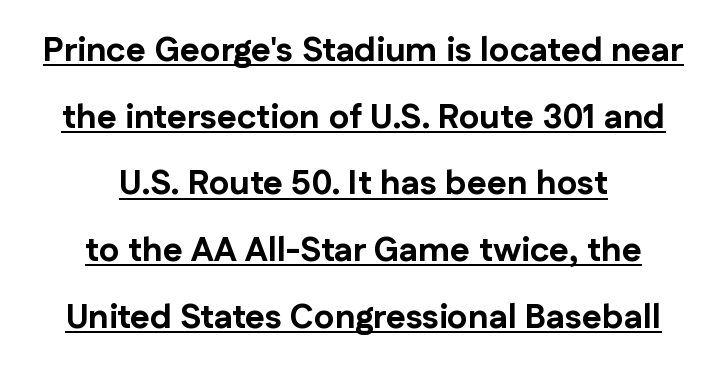
Q: Is the text bold? A: Yes.
Q: Is the text italic (slanted)? A: No, it is upright.
Q: Is the typeface a serif or a sans-serif typeface? A: Sans-serif.
Q: Is the text underlined? A: Yes.
Q: How is the paragraph aligned? A: Centered.
Q: Is the spacing between letters normal or unusually wide? A: Normal.
Q: Is the spacing between lines tight, normal or loose? A: Loose.
Q: Width (condensed, normal, or wide)? A: Normal.
Q: Stroke contrast? A: Low.
Q: x-height? A: Medium.
Q: Monospaced? A: No.
